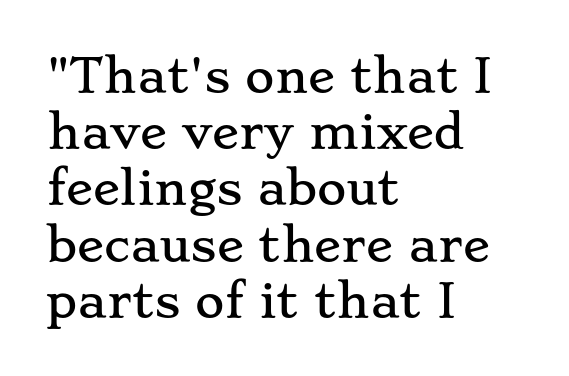
Q: Is the text italic (slanted)? A: No, it is upright.
Q: Is the typeface a serif or a sans-serif typeface? A: Serif.
Q: Is the text underlined? A: No.
Q: How is the paragraph aligned? A: Left-aligned.
Q: Is the spacing between letters normal or unusually wide? A: Normal.
Q: Is the spacing between lines tight, normal or loose? A: Normal.
Q: Width (condensed, normal, or wide)? A: Wide.
Q: Stroke contrast? A: Low.
Q: x-height? A: Small.
Q: Monospaced? A: No.
